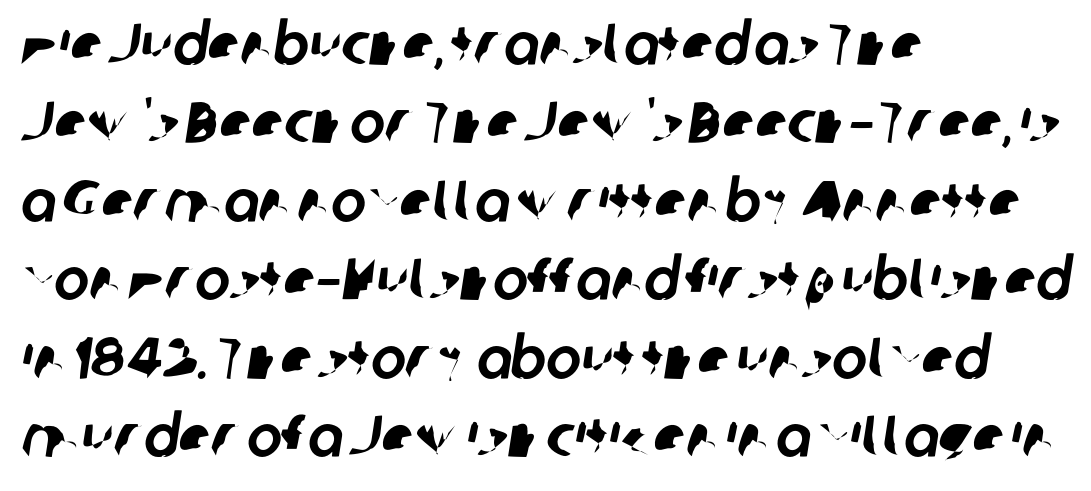
{"serif": "no", "width": "normal", "stroke_contrast": "low", "x_height": "medium", "monospaced": "no", "underline": "no", "align": "left", "line_spacing": "normal", "line_spacing_ratio": 1.33, "letter_spacing": "normal", "letter_spacing_em": 0.0, "glyph_px": 59}
